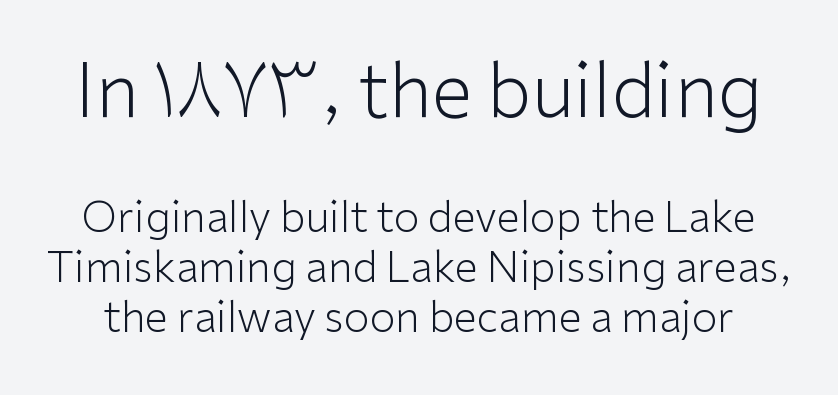
The image shows 74 px light sans-serif type, upright; set line spacing 1.19x, normal letter spacing, not underlined; the first (top) block is 1.76x larger; low stroke contrast and a medium x-height.
